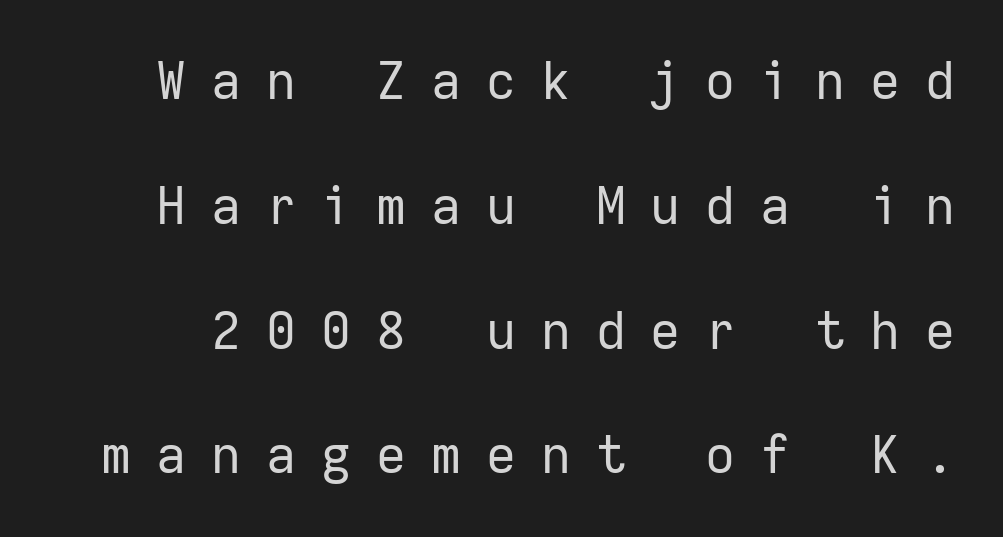
The passage shown is not bold in any degree. These lines are rendered in a fixed-pitch font. The passage shown is not underscored anywhere. Notice the wide empty band between every row — that's loose leading. When letters stand straight like this, we call the style roman or upright. In terms of letterspacing, this is a distinctly airy, spread setting.
